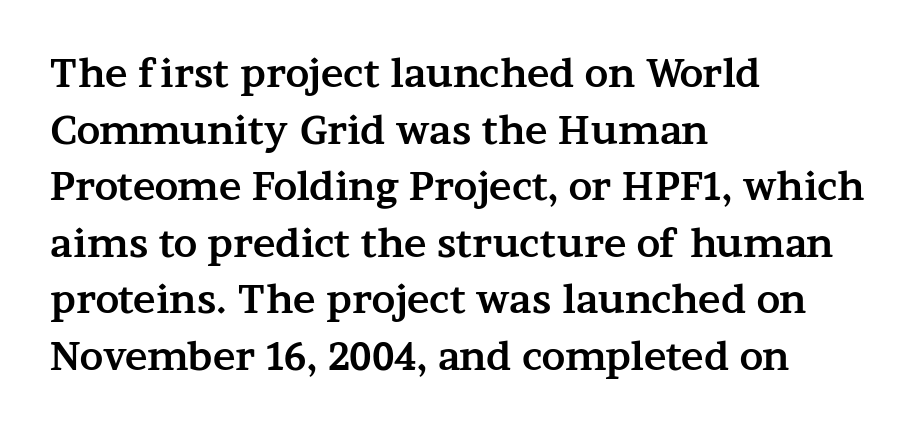
The paragraph has a hard left edge and a soft right edge. Characters remain perfectly vertical along every line. Plenty of ink on the page — the face is bold. Letter spacing: default.
